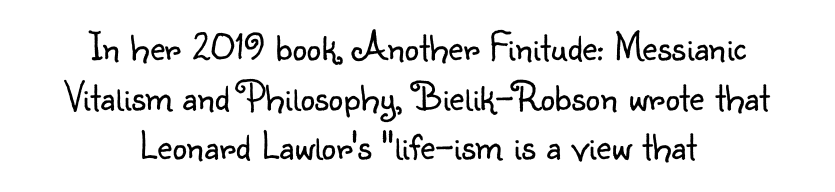
Posture: vertical. Are there feet on the stems? There aren't — it's a sans. Summary of weight: not heavy and not bold. The passage shown is typed in a proportional face where columns would drift. Horizontal alignment here is central, giving a formal, balanced look.
